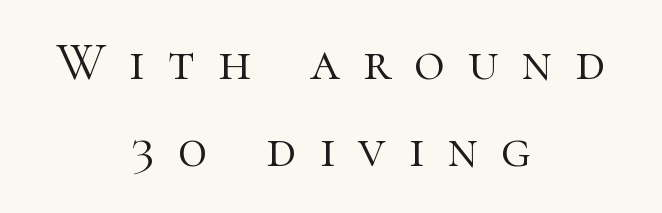
The weight would be labelled regular, book, light, or lighter still. The axis of the letterforms is exactly vertical. Does the copy run flush right? No — it is centered line by line. The string is rendered with underlining switched off.
